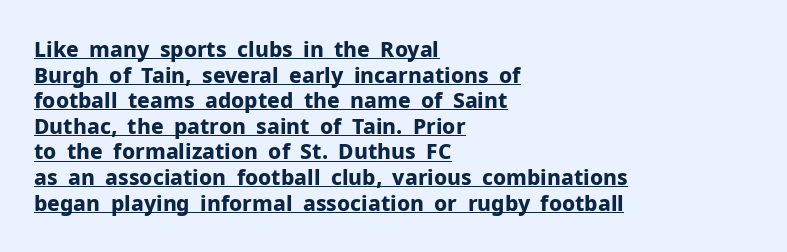
Q: Is the text bold? A: Yes.
Q: Is the text italic (slanted)? A: No, it is upright.
Q: Is the text underlined? A: Yes.
Q: How is the paragraph aligned? A: Left-aligned.
Q: Is the spacing between letters normal or unusually wide? A: Normal.
